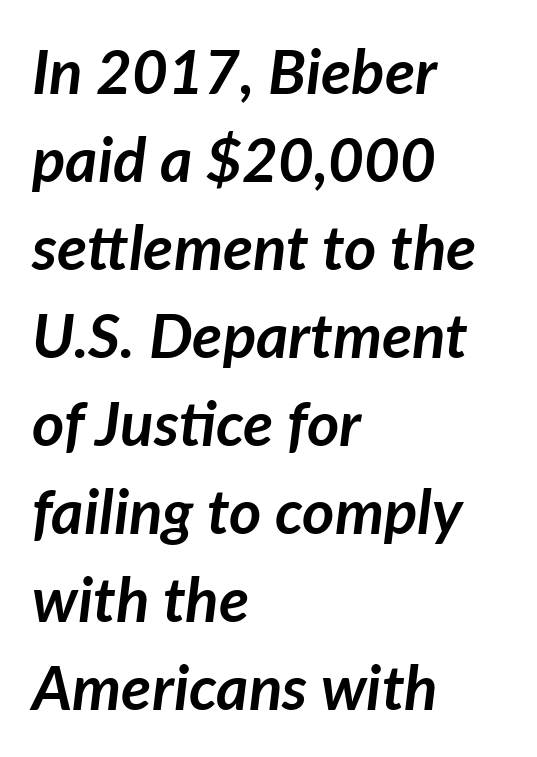
The image shows 62 px semibold type, italic (leaning right); set left-aligned, normal line spacing (1.42x), normal letter spacing, not underlined; low stroke contrast and a medium x-height.
